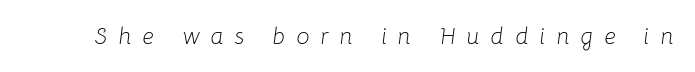
Q: Is the text bold? A: No.
Q: Is the text italic (slanted)? A: Yes, it leans right by about 8 degrees.
Q: Is the text underlined? A: No.
Q: Is the spacing between letters normal or unusually wide? A: Unusually wide.
